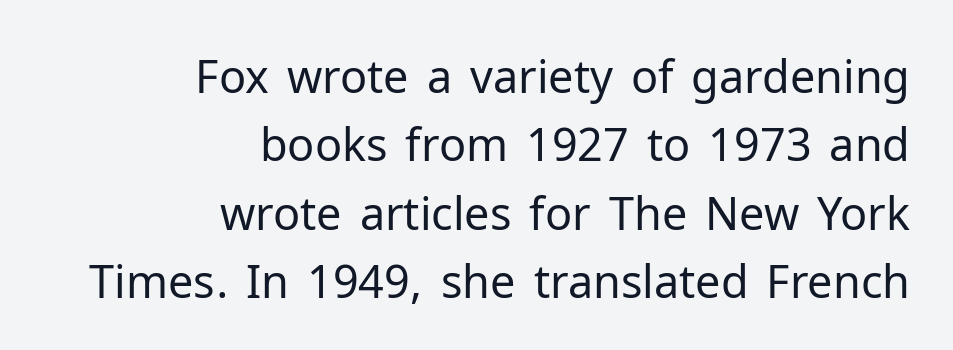
{"serif": "no", "italic": "no", "bold": "no", "weight": "regular", "width": "normal", "stroke_contrast": "low", "x_height": "medium", "monospaced": "no", "underline": "no", "align": "right", "line_spacing": "normal", "line_spacing_ratio": 1.52, "letter_spacing": "normal", "letter_spacing_em": 0.0, "glyph_px": 45}
